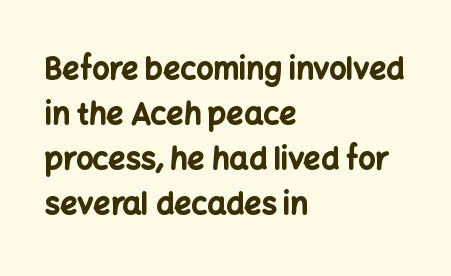
Any mark beneath the type? The region is blank. This is sans-serif lettering, the kind often seen on screens and signage. A dark, heavy texture on the line: the type is bold. The letterforms sit shoulder to shoulder at normal distance.
